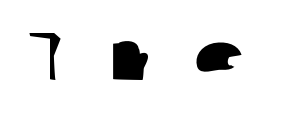
Look at the bottom of the vertical strokes: they stop flat, with no serifs. Each letter keeps its own natural width here, so spacing adapts to shape. Lines of text with bare space underneath. Is the letter spacing exaggerated? Yes — the characters are pushed far apart.
